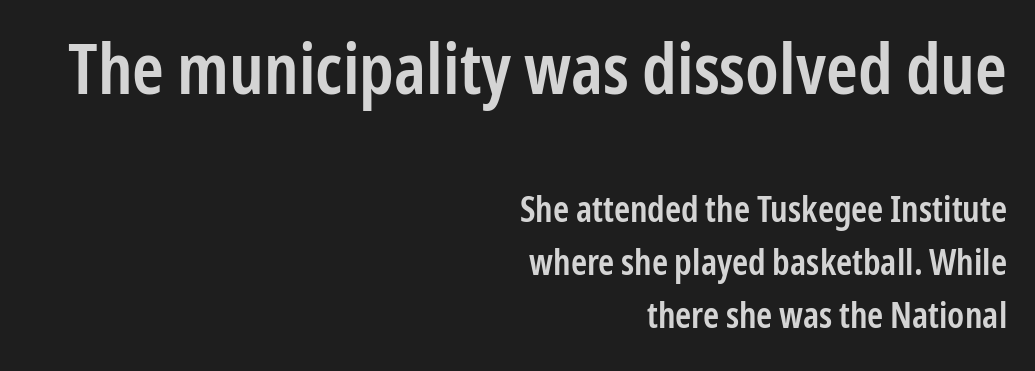
The image shows 71 px semibold, condensed sans-serif type, upright; set right-aligned, normal line spacing (1.46x), normal letter spacing, not underlined; the first (top) block is 1.97x larger; low stroke contrast and a medium x-height.
